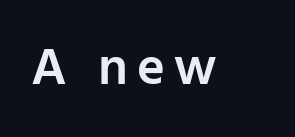
Q: Is the text bold? A: Semi-bold.
Q: Is the text italic (slanted)? A: No, it is upright.
Q: Is the typeface a serif or a sans-serif typeface? A: Sans-serif.
Q: Is the text underlined? A: No.
Q: Width (condensed, normal, or wide)? A: Normal.
Q: Stroke contrast? A: Low.
Q: x-height? A: Medium.
Q: Monospaced? A: No.
